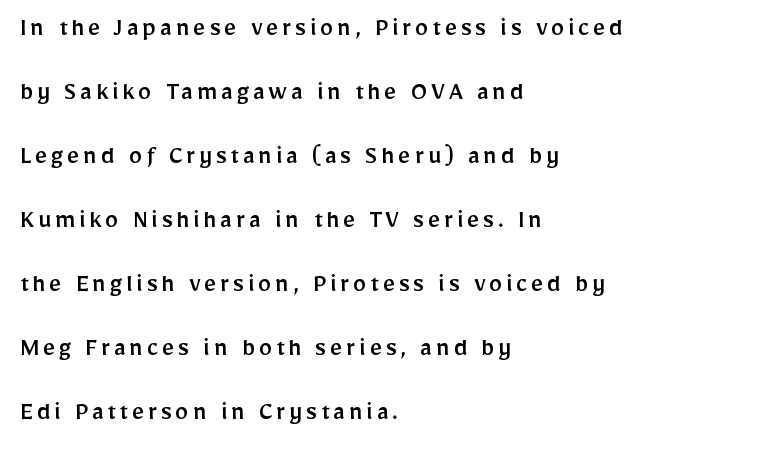
Unlike italic type, these characters show no tilt at all. Is there much room between lines? Yes — plenty of vertical air separates them. The typesetter chose a ragged-right arrangement here. Underline: absent.
